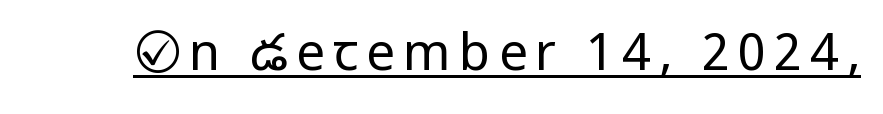
This sample has the flowing, uneven cadence of proportional lettering. Type style note: lacks serifs. Every word sits above its own underline. These glyphs show unthickened strokes, regular width or finer. Italic? Not at all — the glyphs are vertical.
